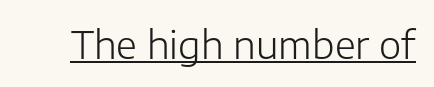
{"serif": "no", "italic": "no", "bold": "no", "weight": "light", "width": "normal", "stroke_contrast": "low", "x_height": "medium", "monospaced": "no", "underline": "yes", "letter_spacing": "normal", "letter_spacing_em": 0.0, "glyph_px": 38}
